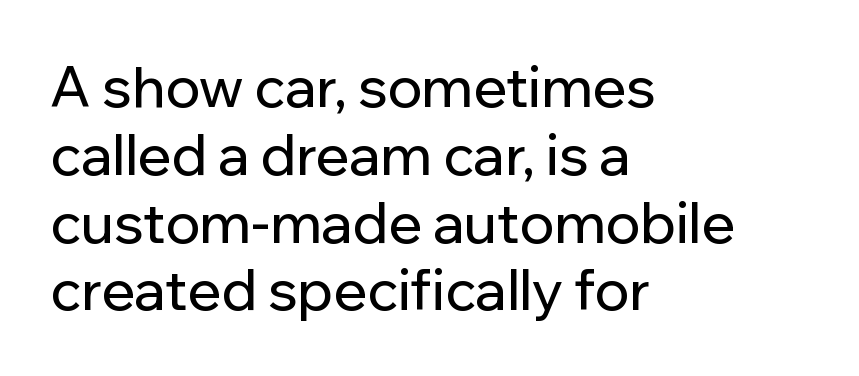
Posture: vertical. Standard letterfit; no display-style spreading of the glyphs. Looks like regular typesetting: each glyph gets only the width it needs. Horizontally, the lines are justified to the leading edge only. Unmarked baselines from the first word to the last. Serif or sans? Sans — the stroke terminals are bare.
